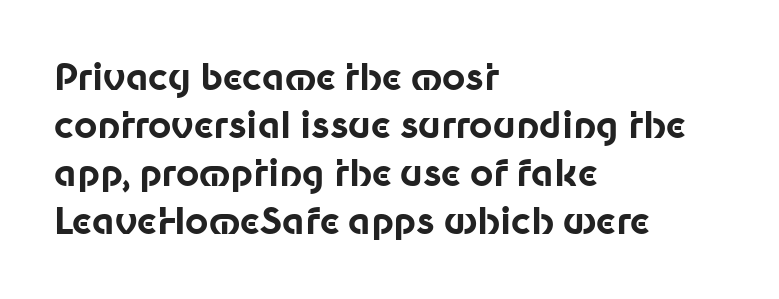
Q: Is the text bold? A: Yes.
Q: Is the text italic (slanted)? A: No, it is upright.
Q: Is the typeface a serif or a sans-serif typeface? A: Sans-serif.
Q: Is the text underlined? A: No.
Q: How is the paragraph aligned? A: Left-aligned.
Q: Is the spacing between letters normal or unusually wide? A: Normal.
Q: Is the spacing between lines tight, normal or loose? A: Normal.
Q: Width (condensed, normal, or wide)? A: Normal.
Q: Stroke contrast? A: Low.
Q: x-height? A: Medium.
Q: Monospaced? A: No.
